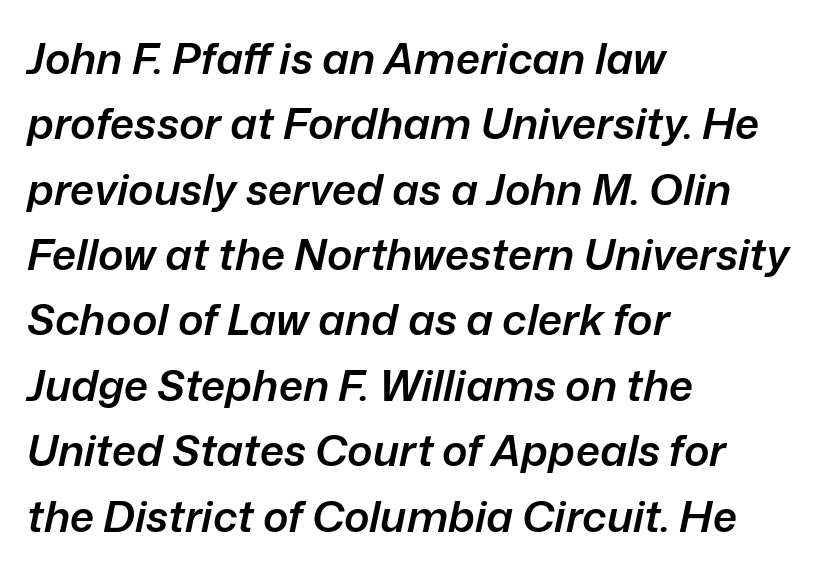
The image shows 43 px semibold type, italic (leaning right); set left-aligned, normal line spacing (1.52x), normal letter spacing, not underlined; low stroke contrast and a medium x-height.
